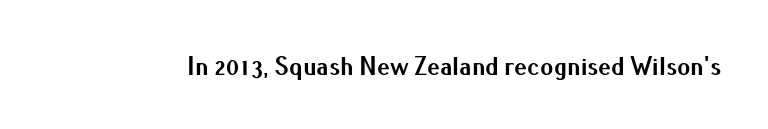
{"italic": "no", "bold": "yes", "underline": "no", "letter_spacing": "normal", "letter_spacing_em": 0.0, "glyph_px": 26}
